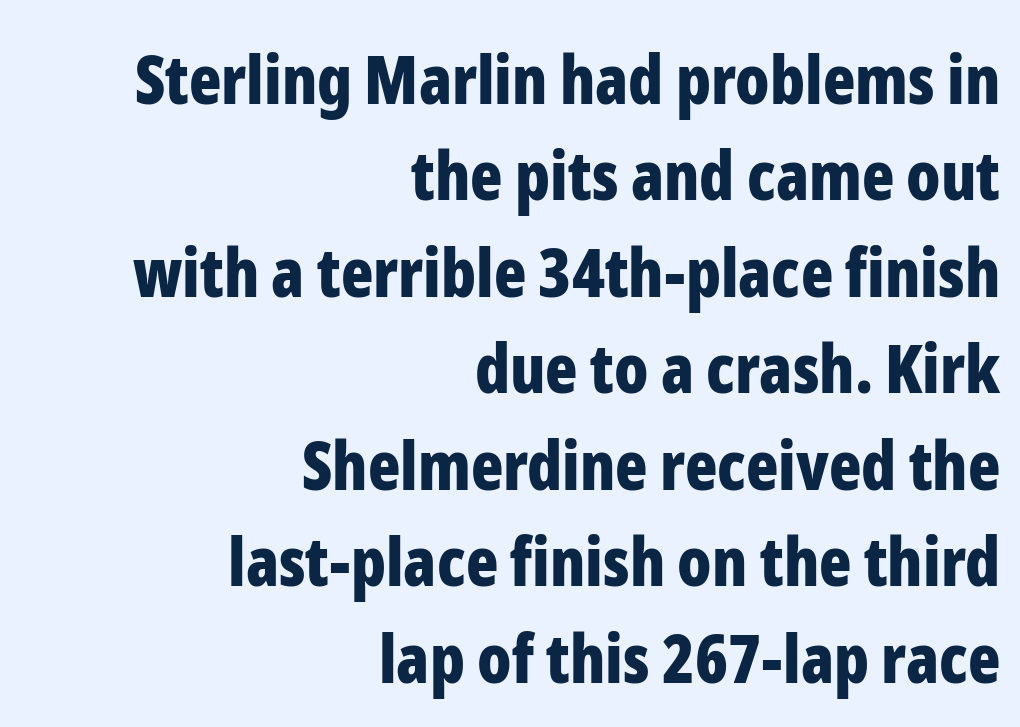
{"serif": "no", "italic": "no", "bold": "yes", "weight": "bold", "width": "condensed", "stroke_contrast": "low", "x_height": "medium", "monospaced": "no", "underline": "no", "align": "right", "line_spacing": "normal", "line_spacing_ratio": 1.44, "letter_spacing": "normal", "letter_spacing_em": 0.0, "glyph_px": 67}
